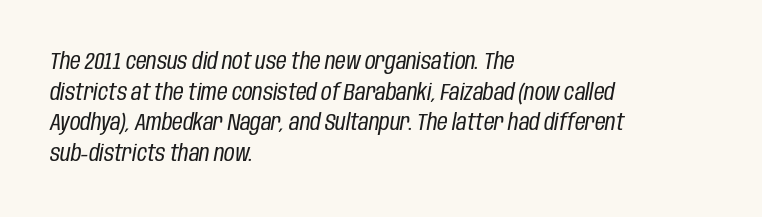
A typesetter would mark this as italic. The space between consecutive lines is moderate. Layout note: lines flush left. Is this a heavy cut? Hardly; it is regular or lighter. Bare-footed words on every line.
